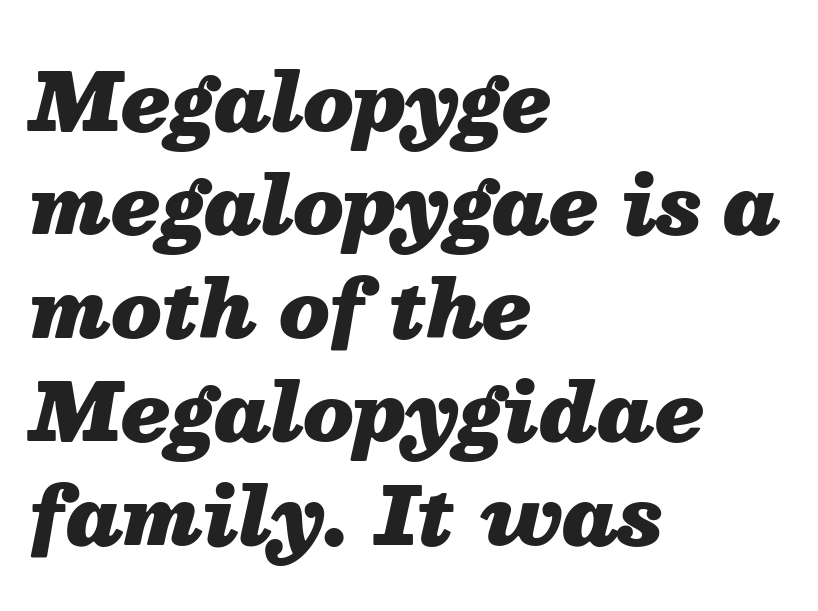
This rendering uses left alignment, leaving the right contour irregular. If you measured baseline to baseline, you'd find a middling distance. The face used here is proportionally spaced, like ordinary book or web type. Short note: letters normally spaced.
